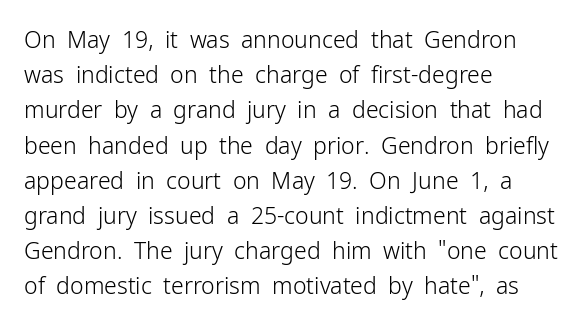
A typesetter would call this leading conventional body-copy spacing. Casual observation: everything's shoved over to the left. Counters stay open thanks to moderate or lighter strokes. The lettering stays uniformly vertical, giving the passage a roman look. No extra tracking has been applied to these lines. The gap between lines stays unmarked.
